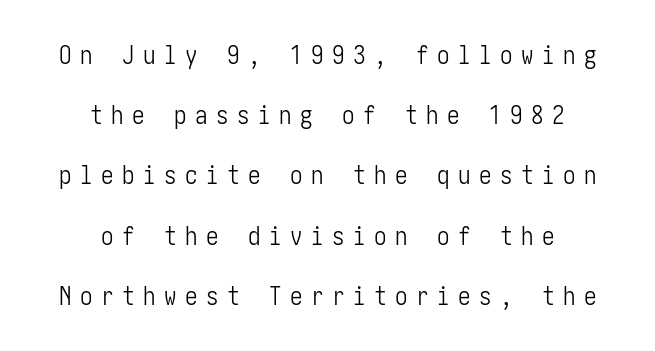
Q: Is the text bold? A: No.
Q: Is the text italic (slanted)? A: No, it is upright.
Q: Is the text underlined? A: No.
Q: How is the paragraph aligned? A: Centered.
Q: Is the spacing between letters normal or unusually wide? A: Unusually wide.
Q: Is the spacing between lines tight, normal or loose? A: Loose.
